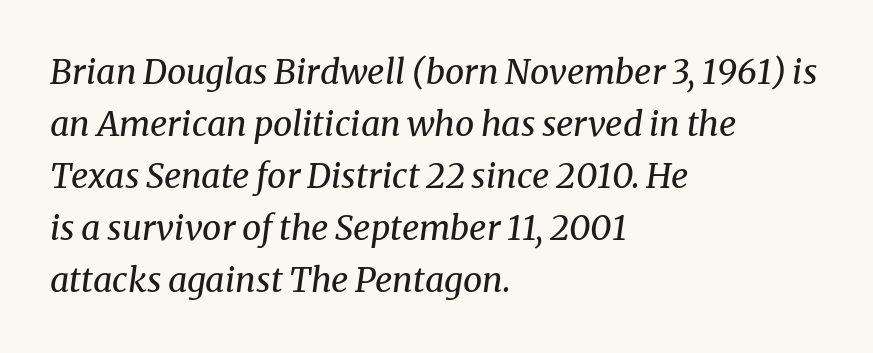
{"serif": "yes", "italic": "yes", "lean": "right", "slant_degrees": 8, "bold": "no", "weight": "regular", "width": "normal", "stroke_contrast": "medium", "x_height": "medium", "monospaced": "no", "underline": "no", "align": "left", "line_spacing": "normal", "line_spacing_ratio": 1.53, "letter_spacing": "normal", "letter_spacing_em": 0.0, "glyph_px": 34}
